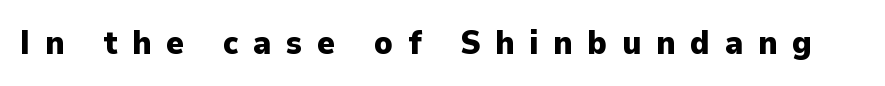
{"serif": "no", "italic": "no", "bold": "yes", "weight": "heavy", "width": "normal", "stroke_contrast": "low", "x_height": "medium", "monospaced": "no", "underline": "no", "letter_spacing": "wide", "letter_spacing_em": 0.45, "glyph_px": 33}
